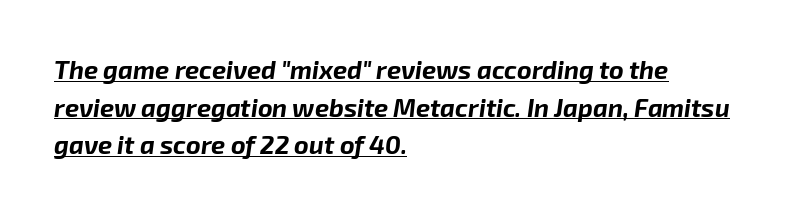
{"italic": "yes", "lean": "right", "slant_degrees": 8, "bold": "yes", "underline": "yes", "align": "left", "line_spacing": "normal", "line_spacing_ratio": 1.51, "letter_spacing": "normal", "letter_spacing_em": 0.0, "glyph_px": 25}
